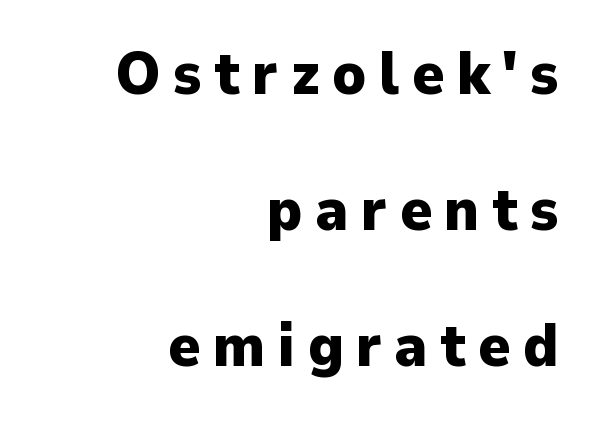
{"serif": "no", "italic": "no", "bold": "yes", "weight": "heavy", "width": "normal", "stroke_contrast": "low", "x_height": "medium", "monospaced": "no", "underline": "no", "align": "right", "line_spacing": "loose", "line_spacing_ratio": 2.27, "letter_spacing": "wide", "letter_spacing_em": 0.21, "glyph_px": 60}
